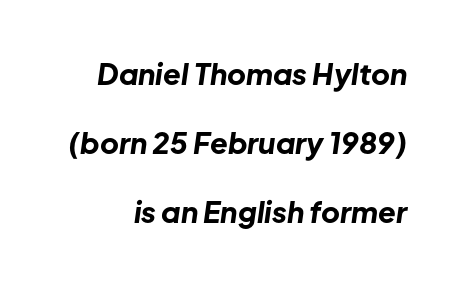
Q: Is the text bold? A: Yes.
Q: Is the text italic (slanted)? A: Yes, it leans right by about 8 degrees.
Q: Is the text underlined? A: No.
Q: Is the spacing between letters normal or unusually wide? A: Normal.
Q: Is the spacing between lines tight, normal or loose? A: Loose.
Q: Width (condensed, normal, or wide)? A: Normal.
Q: Stroke contrast? A: Low.
Q: x-height? A: Medium.
Q: Monospaced? A: No.
